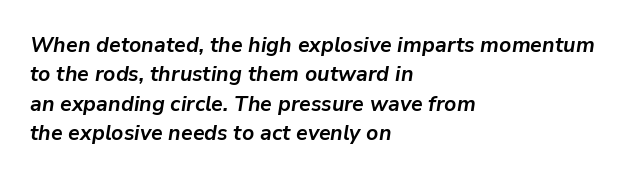
Notice how the stems are inclined rather than vertical — that's the hallmark of italics. Heavy-handed strokes throughout: this text is bold. Does extra space separate the letters? No, they use regular spacing. Lines of text with bare space underneath. These lines sit exactly where default settings would place them. The paragraph has a hard left edge and a soft right edge.
